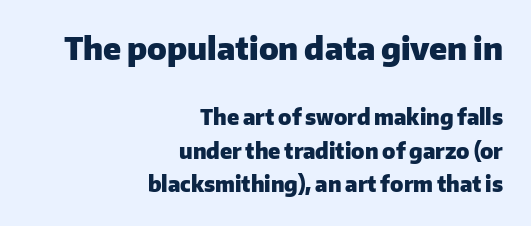
Q: Is the text bold? A: Yes.
Q: Is the text italic (slanted)? A: No, it is upright.
Q: Is the typeface a serif or a sans-serif typeface? A: Sans-serif.
Q: Is the text underlined? A: No.
Q: How is the paragraph aligned? A: Right-aligned.
Q: Is the spacing between letters normal or unusually wide? A: Normal.
Q: Is the spacing between lines tight, normal or loose? A: Normal.
Q: Which block of text is set in a larger size, the first (top) or the second (bottom)? A: The first (top) one.
Q: Width (condensed, normal, or wide)? A: Normal.
Q: Stroke contrast? A: Low.
Q: x-height? A: Medium.
Q: Monospaced? A: No.
